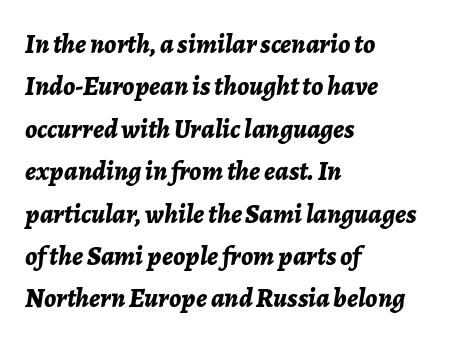
The image shows 27 px bold type, italic (leaning right); set left-aligned, normal line spacing (1.57x), normal letter spacing, not underlined.
